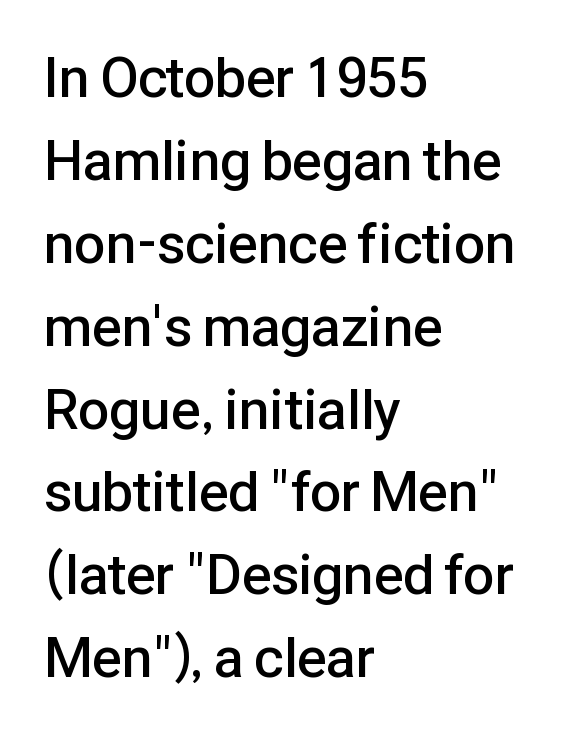
The face used here is rendered with its standard letterfit. The rag falls on the right side of this text block. I'd call this a sans setting — the letters go barefoot. In terms of weight, the rendering is demibold, just under bold. Nobody drew a line under any word here.
